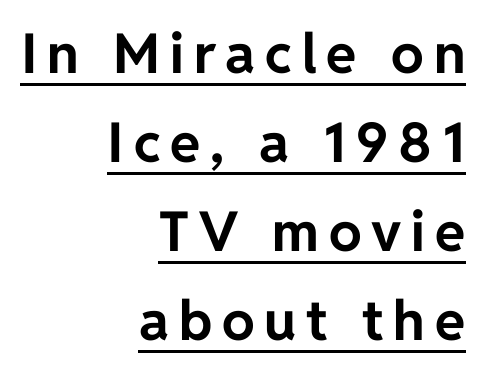
Q: Is the text bold? A: Yes.
Q: Is the text italic (slanted)? A: No, it is upright.
Q: Is the typeface a serif or a sans-serif typeface? A: Sans-serif.
Q: Is the text underlined? A: Yes.
Q: How is the paragraph aligned? A: Right-aligned.
Q: Is the spacing between lines tight, normal or loose? A: Normal.
Q: Width (condensed, normal, or wide)? A: Normal.
Q: Stroke contrast? A: Low.
Q: x-height? A: Medium.
Q: Monospaced? A: No.
